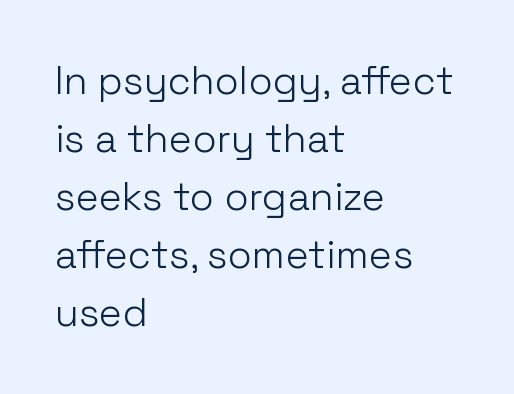
Regarding serifs, this sample does without them. Nobody drew a line under any word here. Think of a printed novel: that variable character pitch is what you see here. Heaviness? Minimal to ordinary, like unemphasized prose. The rag falls on the right side of this text block.
